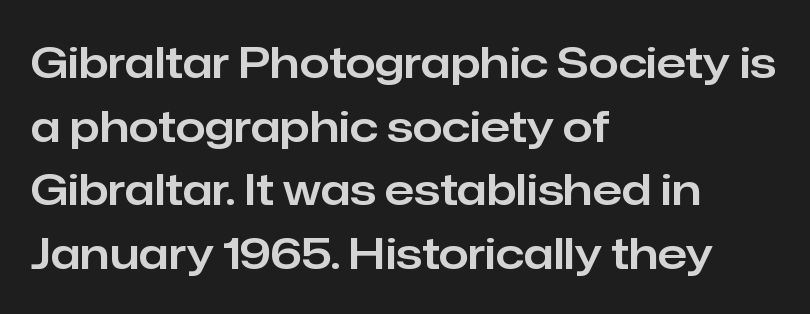
The image shows 43 px sans-serif type, upright; set left-aligned, normal line spacing (1.48x), normal letter spacing, not underlined; low stroke contrast and a medium x-height.
